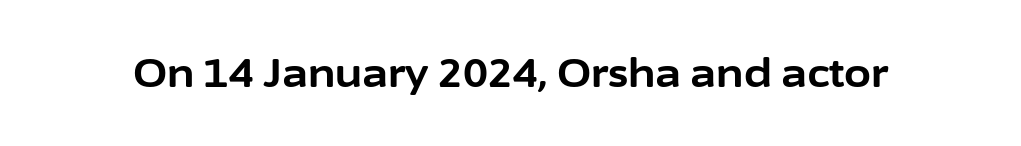
{"serif": "no", "italic": "no", "bold": "yes", "weight": "bold", "width": "normal", "stroke_contrast": "low", "x_height": "medium", "monospaced": "no", "underline": "no", "letter_spacing": "normal", "letter_spacing_em": 0.0, "glyph_px": 39}
